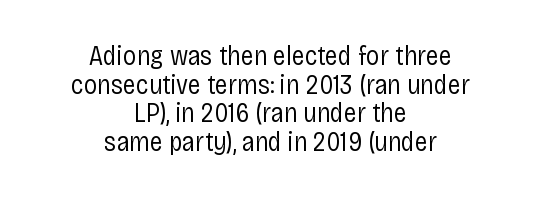
Q: Is the text bold? A: No.
Q: Is the text italic (slanted)? A: No, it is upright.
Q: Is the text underlined? A: No.
Q: How is the paragraph aligned? A: Centered.
Q: Is the spacing between letters normal or unusually wide? A: Normal.
Q: Is the spacing between lines tight, normal or loose? A: Tight.
